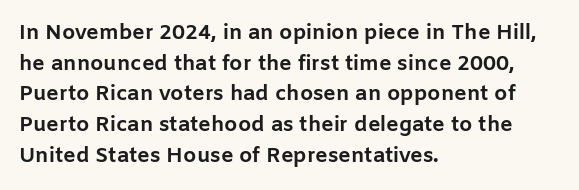
Q: Is the text bold? A: Yes.
Q: Is the text italic (slanted)? A: No, it is upright.
Q: Is the text underlined? A: No.
Q: How is the paragraph aligned? A: Left-aligned.
Q: Is the spacing between letters normal or unusually wide? A: Normal.
Q: Is the spacing between lines tight, normal or loose? A: Normal.
